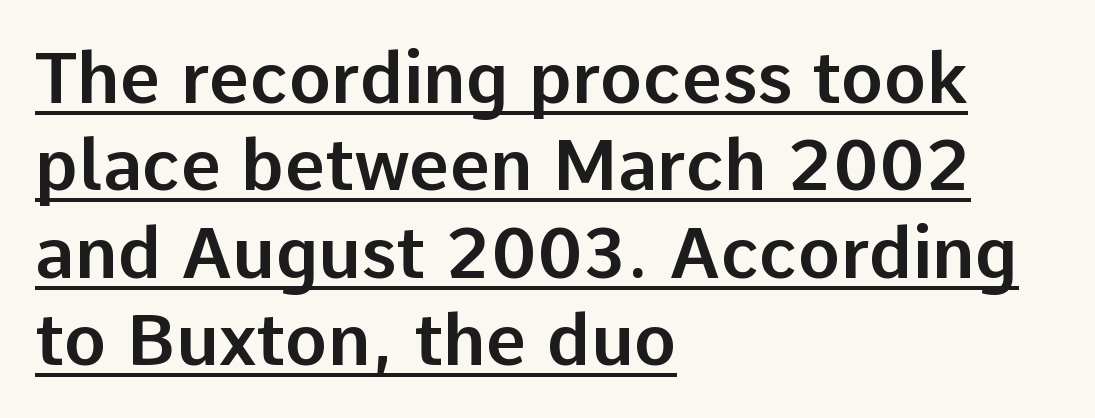
{"serif": "no", "italic": "no", "width": "normal", "stroke_contrast": "low", "x_height": "medium", "monospaced": "no", "underline": "yes", "align": "left", "line_spacing_ratio": 1.23, "letter_spacing": "normal", "letter_spacing_em": 0.0, "glyph_px": 71}
